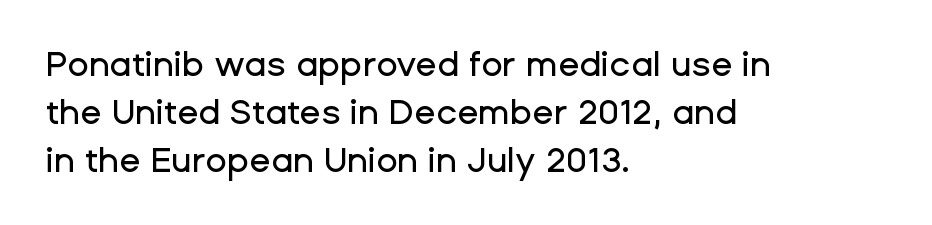
The image shows 35 px sans-serif type, upright; set left-aligned, normal line spacing (1.37x), normal letter spacing, not underlined; low stroke contrast and a medium x-height.
